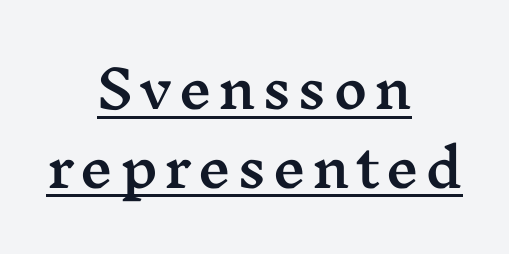
Character widths vary here, with narrow letters taking less room than wide ones. Examine the stroke ends and you'll spot serifs. Is there any slant? The stems are plumb. The passage is arranged like a title page — every line centered. A baseline rule has been typeset under these characters.
